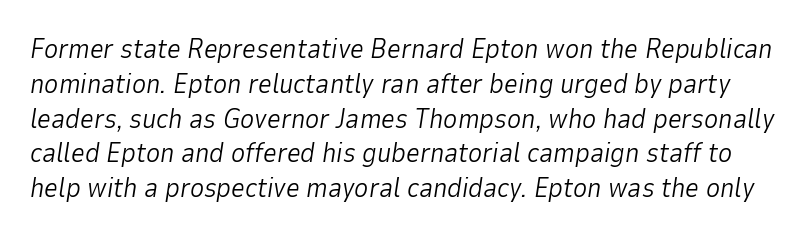
Q: Is the text bold? A: No.
Q: Is the text italic (slanted)? A: Yes, it leans right by about 9 degrees.
Q: Is the text underlined? A: No.
Q: Is the spacing between letters normal or unusually wide? A: Normal.
Q: Is the spacing between lines tight, normal or loose? A: Normal.
